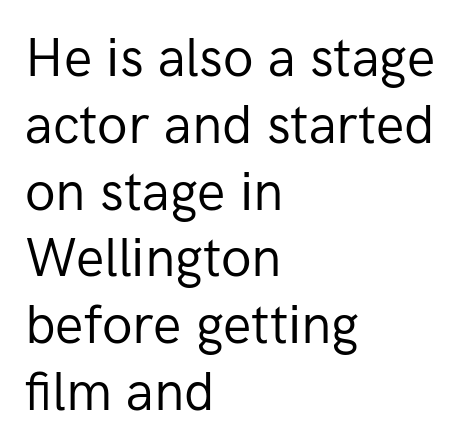
Q: Is the text bold? A: No.
Q: Is the text italic (slanted)? A: No, it is upright.
Q: Is the typeface a serif or a sans-serif typeface? A: Sans-serif.
Q: Is the text underlined? A: No.
Q: How is the paragraph aligned? A: Left-aligned.
Q: Is the spacing between letters normal or unusually wide? A: Normal.
Q: Is the spacing between lines tight, normal or loose? A: Normal.
Q: Width (condensed, normal, or wide)? A: Normal.
Q: Stroke contrast? A: Low.
Q: x-height? A: Medium.
Q: Monospaced? A: No.
